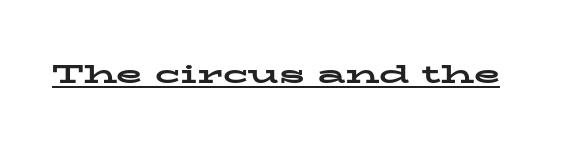
{"italic": "no", "bold": "yes", "underline": "yes", "letter_spacing": "normal", "letter_spacing_em": 0.0, "glyph_px": 27}
